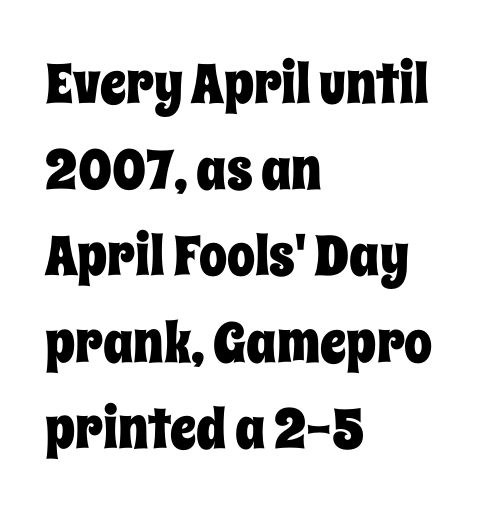
The strip under each line holds only bare page. The typesetter chose a ragged-right arrangement here. The passage shown is typed in a proportional face where columns would drift. Leading matches the norm, producing a regular column. Short note: letters normally spaced. Vertical strokes here are truly vertical.
